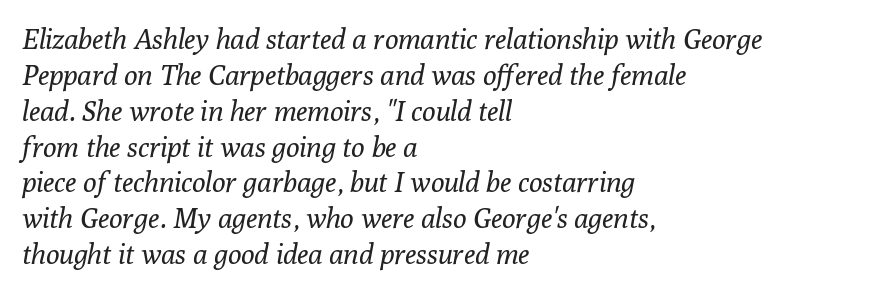
Q: Is the text bold? A: No.
Q: Is the text italic (slanted)? A: Yes, it leans right by about 10 degrees.
Q: Is the typeface a serif or a sans-serif typeface? A: Serif.
Q: Is the text underlined? A: No.
Q: How is the paragraph aligned? A: Left-aligned.
Q: Is the spacing between letters normal or unusually wide? A: Normal.
Q: Is the spacing between lines tight, normal or loose? A: Normal.
Q: Width (condensed, normal, or wide)? A: Normal.
Q: Stroke contrast? A: Low.
Q: x-height? A: Medium.
Q: Monospaced? A: No.
